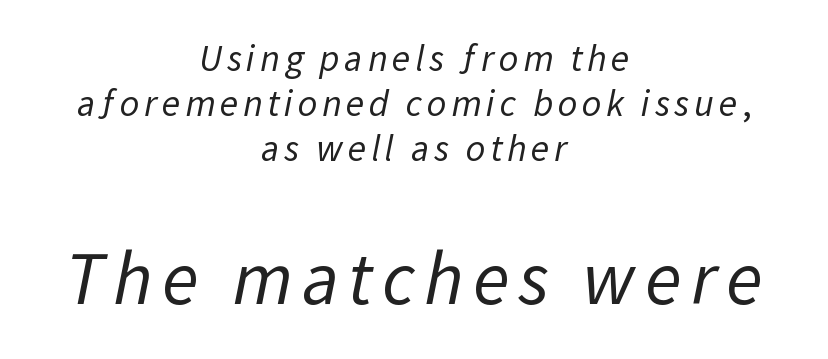
{"serif": "no", "bold": "no", "weight": "regular", "width": "normal", "stroke_contrast": "low", "x_height": "medium", "monospaced": "no", "underline": "no", "align": "center", "line_spacing_ratio": 1.19, "larger_block": "second", "size_ratio": 2.0, "glyph_px": 76}
